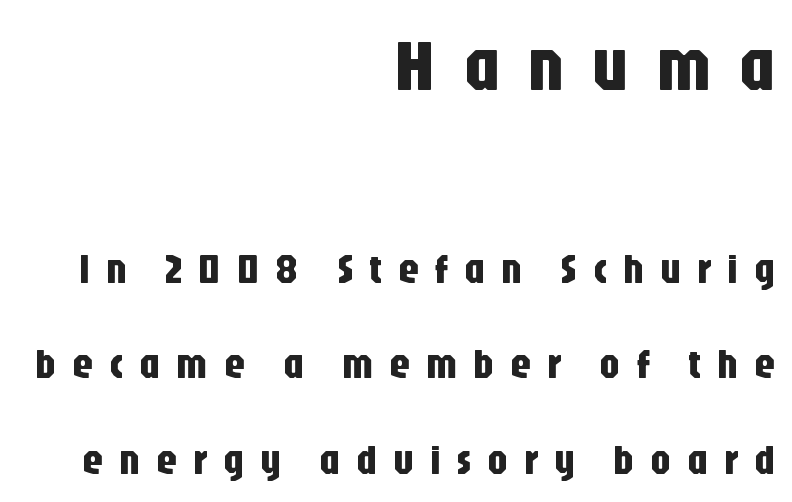
The image shows 73 px condensed sans-serif type, upright; set right-aligned, loose line spacing (2.27x), unusually wide letter spacing (+0.37 em), not underlined; the first (top) block is 1.74x larger; low stroke contrast and a large x-height.
